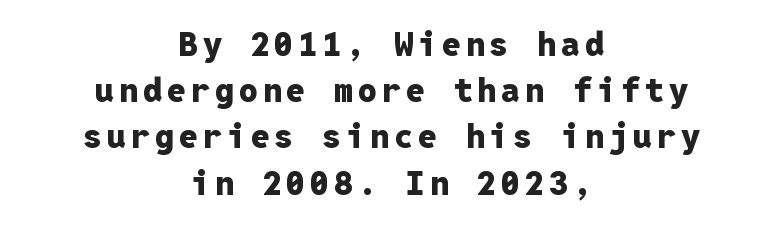
{"serif": "no", "italic": "no", "bold": "yes", "weight": "heavy", "width": "normal", "stroke_contrast": "low", "x_height": "medium", "monospaced": "yes", "underline": "no", "align": "center", "line_spacing": "normal", "line_spacing_ratio": 1.36, "glyph_px": 34}
